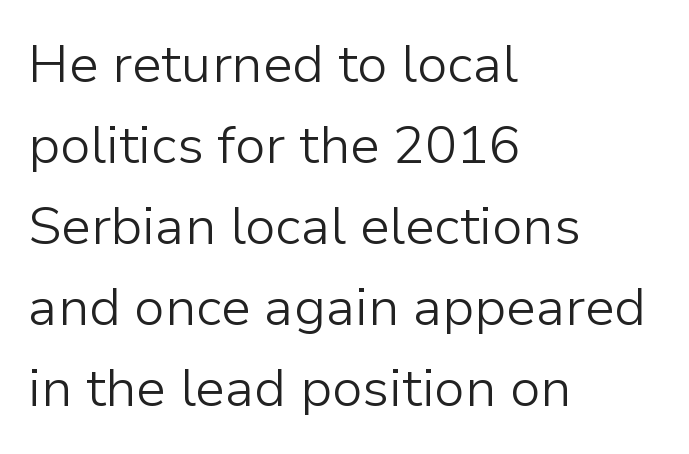
Is the stroke heavy? The answer is a plain regular-or-lighter. Vertical spacing — default. Between one letter and the next there's only the usual sliver of space. A typesetter would label this face a sans.
